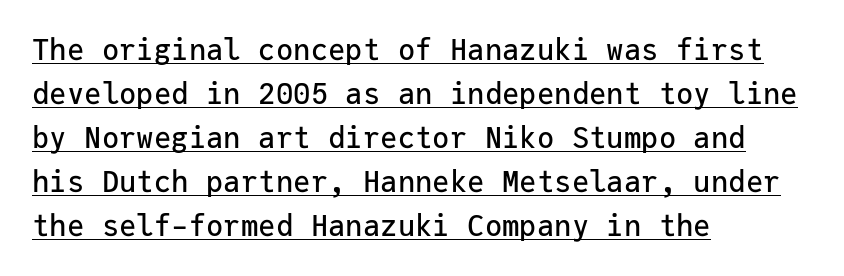
No feet cap the strokes, marking this as sans-serif type. You can tell it's not italic because the verticals are truly vertical. What decoration does the sample have? An underline. Tracking here is standard; glyphs follow each other at the usual distance.
